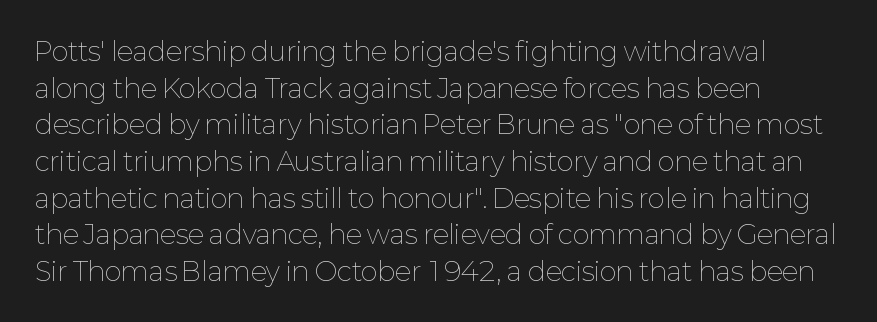
The image shows 26 px text type, upright; set left-aligned, normal line spacing (1.41x), normal letter spacing, not underlined.
